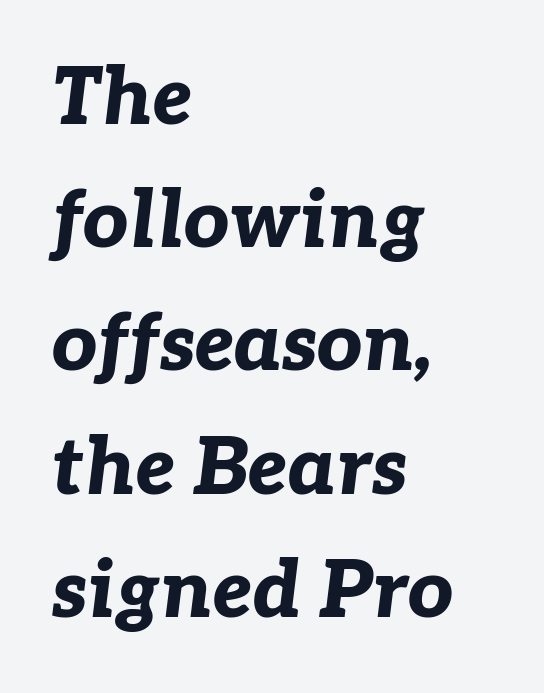
On the weight axis this lands at bold, roughly 700. Does the leading feel generous? No, just average. The passage shown leans; its letterforms are oblique. Inter-character spacing is left at the font's built-in metrics. You could not count columns in this text — the font is proportionally spaced.
